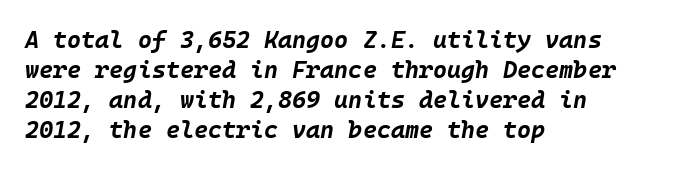
You can tell it's italic because the verticals aren't actually vertical. The rendering uses a bold face; every stroke is thick and dark. Compared with typical paragraphs, the rows here are spaced about the same. The paragraph has a hard left edge and a soft right edge. This sample uses plain, unmodified letter spacing. Plain, unruled lines of type.
